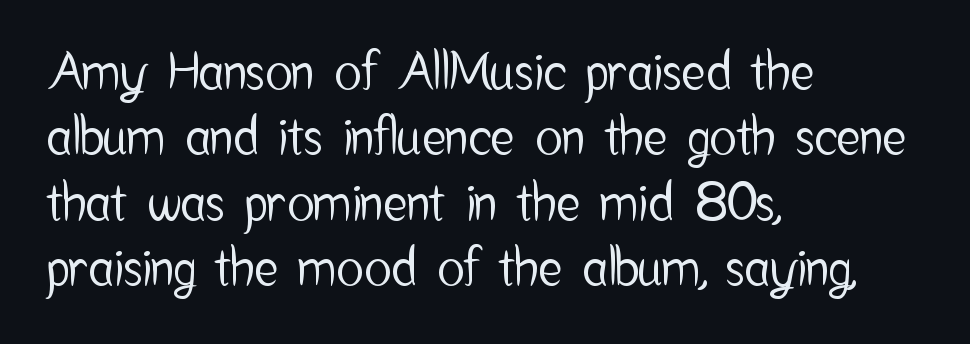
The image shows 51 px condensed sans-serif type, upright; set left-aligned, normal line spacing (1.28x), normal letter spacing, not underlined; low stroke contrast and a medium x-height.
